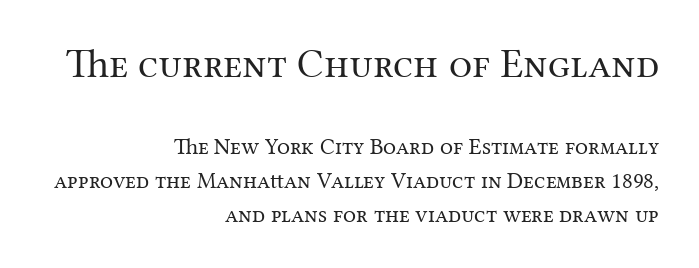
Q: Is the text bold? A: No.
Q: Is the text italic (slanted)? A: No, it is upright.
Q: Is the typeface a serif or a sans-serif typeface? A: Serif.
Q: Is the text underlined? A: No.
Q: How is the paragraph aligned? A: Right-aligned.
Q: Is the spacing between letters normal or unusually wide? A: Normal.
Q: Is the spacing between lines tight, normal or loose? A: Normal.
Q: Which block of text is set in a larger size, the first (top) or the second (bottom)? A: The first (top) one.
Q: Width (condensed, normal, or wide)? A: Normal.
Q: Stroke contrast? A: Medium.
Q: x-height? A: Medium.
Q: Monospaced? A: No.
